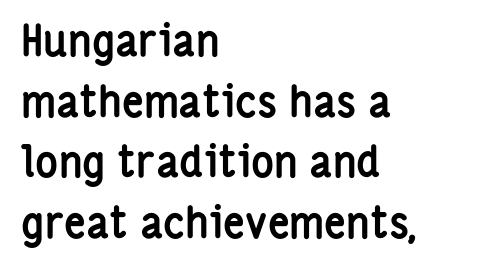
The image shows 43 px semibold, condensed sans-serif type, upright; set left-aligned, normal line spacing (1.41x), normal letter spacing, not underlined; low stroke contrast and a medium x-height.
